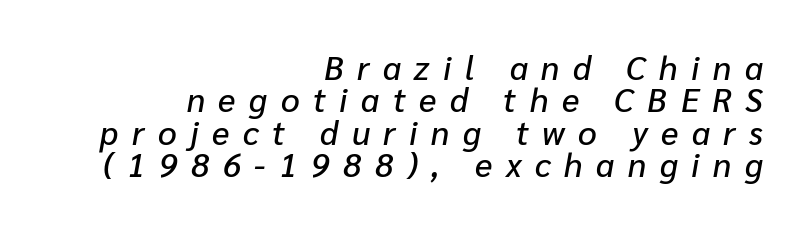
{"italic": "yes", "lean": "right", "slant_degrees": 10, "width": "normal", "stroke_contrast": "low", "x_height": "medium", "monospaced": "no", "underline": "no", "align": "right", "line_spacing": "tight", "line_spacing_ratio": 0.98, "letter_spacing": "wide", "letter_spacing_em": 0.41, "glyph_px": 33}
